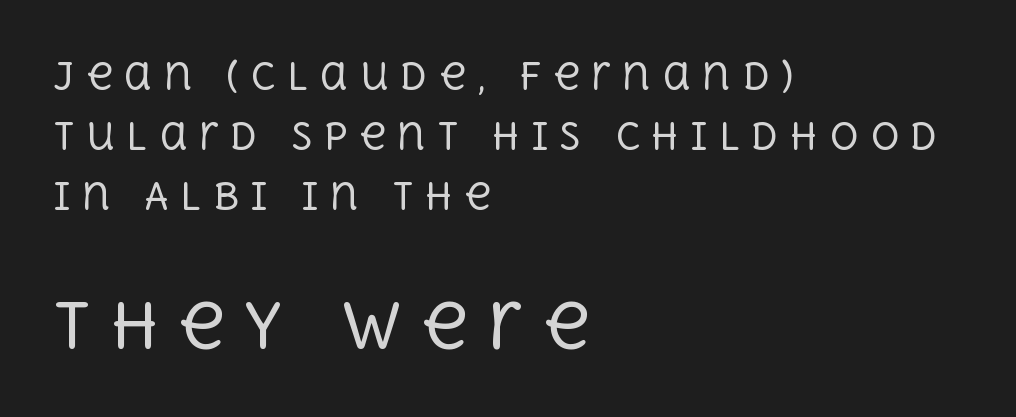
Q: Is the text bold? A: No.
Q: Is the text italic (slanted)? A: No, it is upright.
Q: Is the typeface a serif or a sans-serif typeface? A: Serif.
Q: Is the text underlined? A: No.
Q: How is the paragraph aligned? A: Left-aligned.
Q: Is the spacing between letters normal or unusually wide? A: Unusually wide.
Q: Is the spacing between lines tight, normal or loose? A: Normal.
Q: Which block of text is set in a larger size, the first (top) or the second (bottom)? A: The second (bottom) one.
Q: Width (condensed, normal, or wide)? A: Normal.
Q: x-height? A: Large.
Q: Monospaced? A: No.
